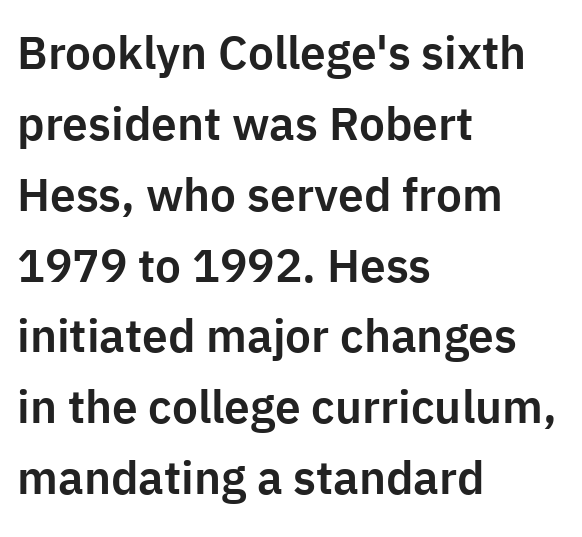
The image shows 46 px sans-serif type, upright; set left-aligned, normal line spacing (1.54x), normal letter spacing, not underlined; low stroke contrast and a medium x-height.
